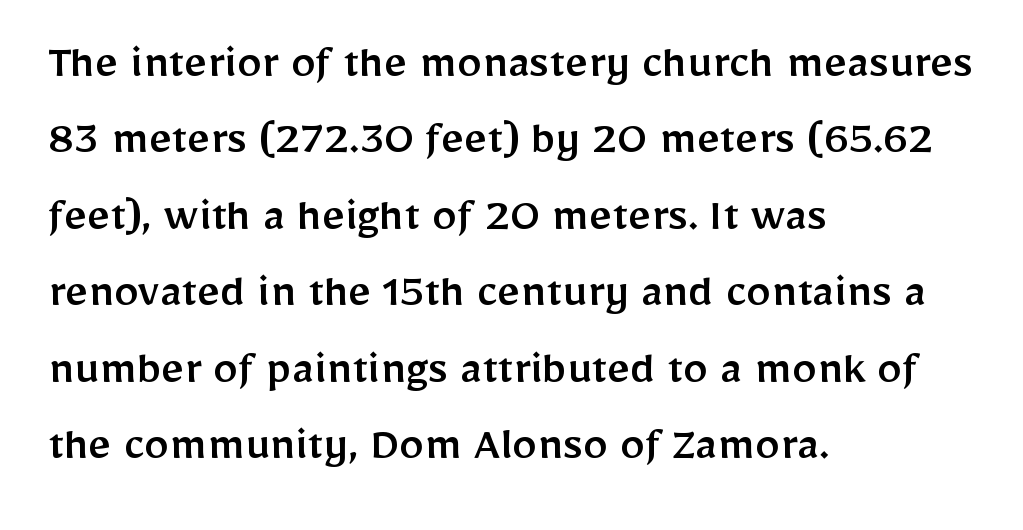
Leading: standard. Reading down the block, your eye returns to a fixed left position each line. Does extra space separate the letters? No, they use regular spacing. The font family rendered here belongs to the sans-serif group.
